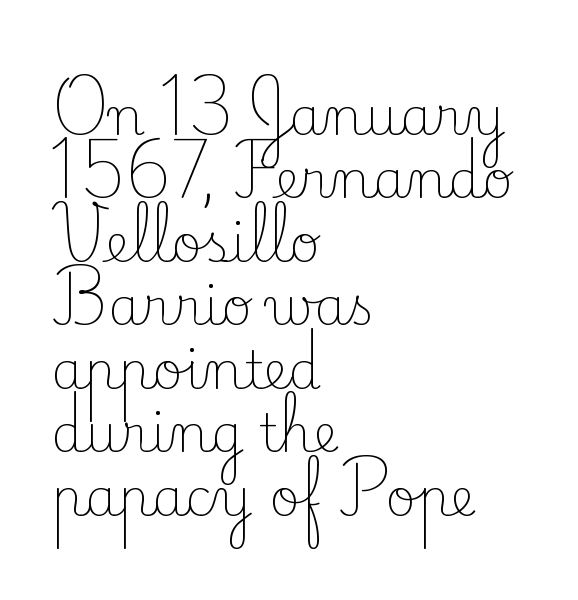
The image shows 52 px light serif type, upright; set left-aligned, line spacing 1.22x, normal letter spacing, not underlined; low stroke contrast and a small x-height.
